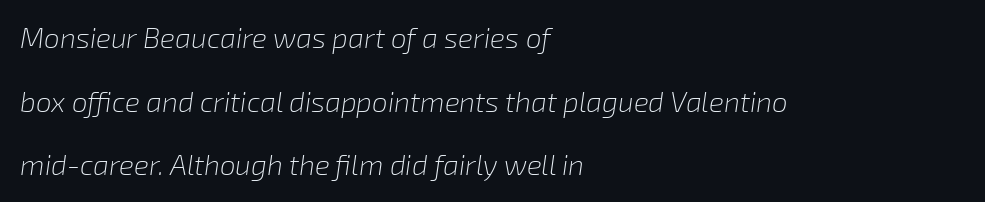
Caption: multi-line text, flush left, ragged right. Letters rest on an invisible, unmarked baseline. Baseline-to-baseline distance is far greater than the letter height. Weight class: somewhere from thin through regular.
